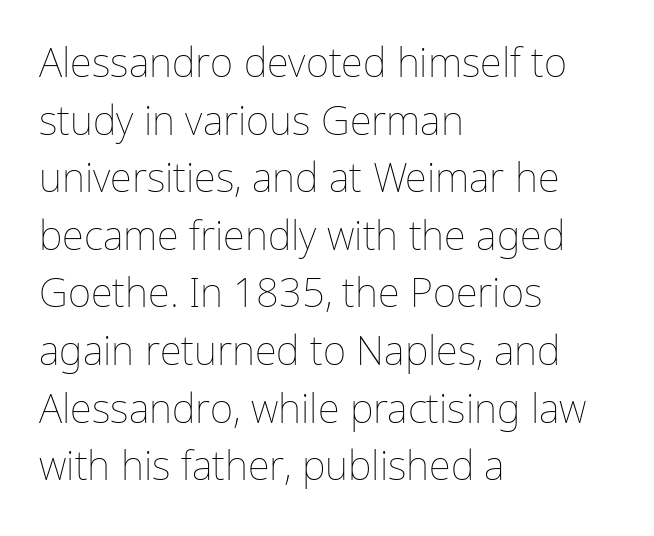
Bare-footed words on every line. You could not count columns in this text — the font is proportionally spaced. The line-height multiplier appears to be the usual default. Spacing between characters is what you'd get straight out of the box. Bold? No — there's no thickening of the strokes. Reading down the block, your eye returns to a fixed left position each line.
